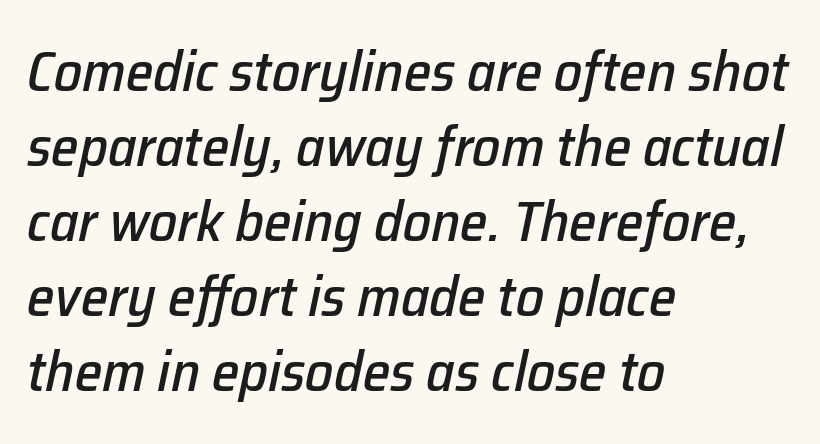
The image shows 56 px text type, italic (leaning right); set left-aligned, normal line spacing (1.34x), normal letter spacing, not underlined; low stroke contrast and a medium x-height.
